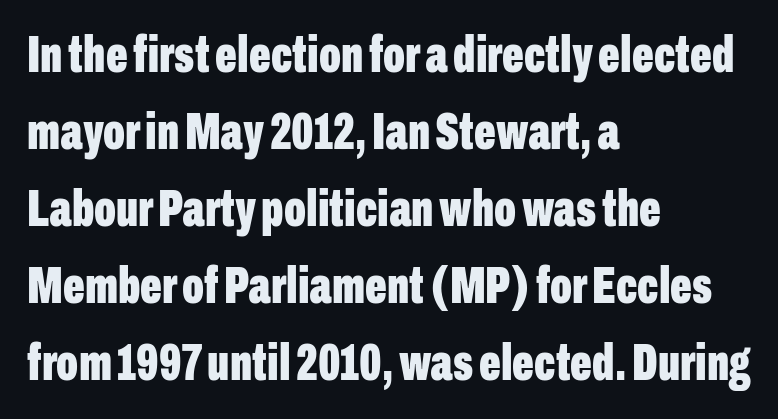
Q: Is the text bold? A: Yes.
Q: Is the text italic (slanted)? A: No, it is upright.
Q: Is the typeface a serif or a sans-serif typeface? A: Sans-serif.
Q: Is the text underlined? A: No.
Q: How is the paragraph aligned? A: Left-aligned.
Q: Is the spacing between letters normal or unusually wide? A: Normal.
Q: Is the spacing between lines tight, normal or loose? A: Normal.
Q: Width (condensed, normal, or wide)? A: Condensed.
Q: Stroke contrast? A: Low.
Q: x-height? A: Medium.
Q: Monospaced? A: No.
